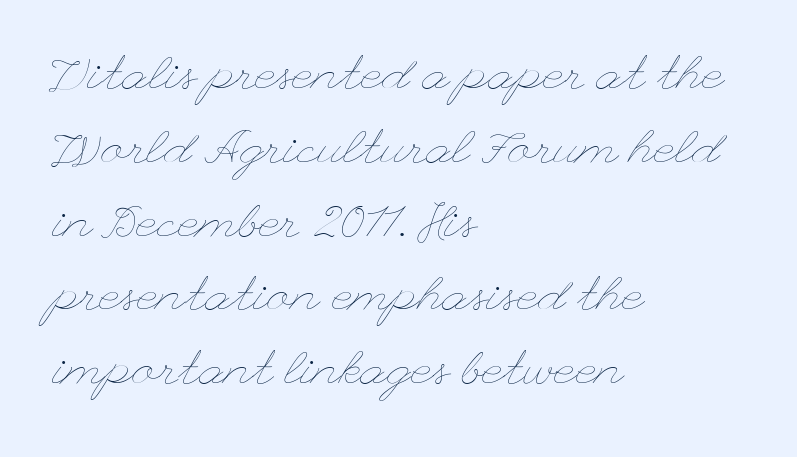
If you measured baseline to baseline, you'd find a middling distance. Plain, unruled lines of type. Unbolded letterforms with no extra heft. The typesetter chose a ragged-right arrangement here. The type is set solid horizontally, with unmodified tracking.
